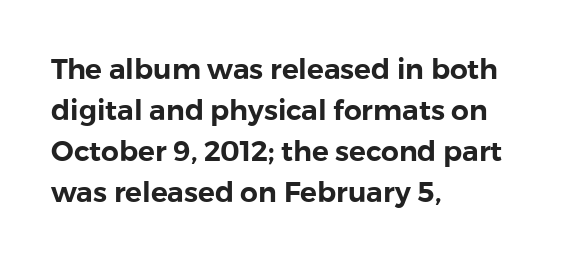
The image shows 28 px sans-serif type, upright; set left-aligned, normal line spacing (1.46x), normal letter spacing, not underlined; a medium x-height.
